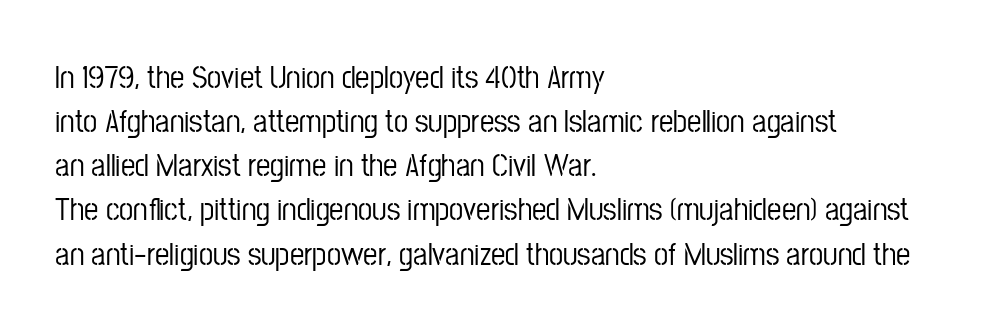
{"serif": "no", "italic": "no", "width": "condensed", "stroke_contrast": "low", "x_height": "medium", "monospaced": "no", "underline": "no", "align": "left", "line_spacing": "normal", "line_spacing_ratio": 1.38, "letter_spacing": "normal", "letter_spacing_em": 0.0, "glyph_px": 32}
